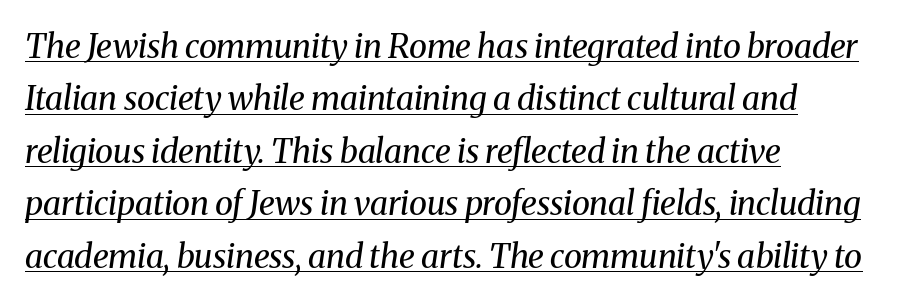
Q: Is the text bold? A: No.
Q: Is the text italic (slanted)? A: Yes, it leans right by about 8 degrees.
Q: Is the typeface a serif or a sans-serif typeface? A: Serif.
Q: Is the text underlined? A: Yes.
Q: How is the paragraph aligned? A: Left-aligned.
Q: Is the spacing between letters normal or unusually wide? A: Normal.
Q: Is the spacing between lines tight, normal or loose? A: Normal.
Q: Width (condensed, normal, or wide)? A: Normal.
Q: Stroke contrast? A: Medium.
Q: x-height? A: Medium.
Q: Monospaced? A: No.
